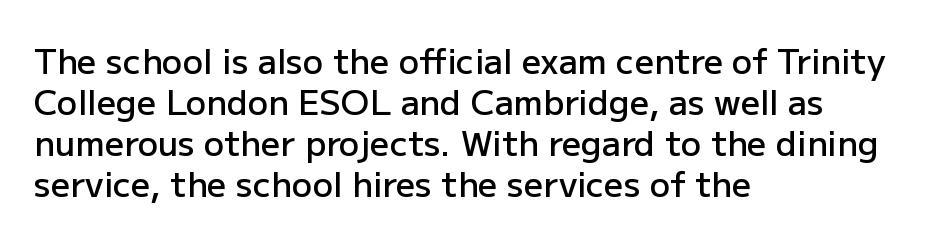
{"serif": "no", "italic": "no", "bold": "semi", "weight": "semibold", "width": "normal", "stroke_contrast": "low", "x_height": "medium", "monospaced": "no", "underline": "no", "align": "left", "line_spacing_ratio": 1.21, "letter_spacing": "normal", "letter_spacing_em": 0.0, "glyph_px": 34}
